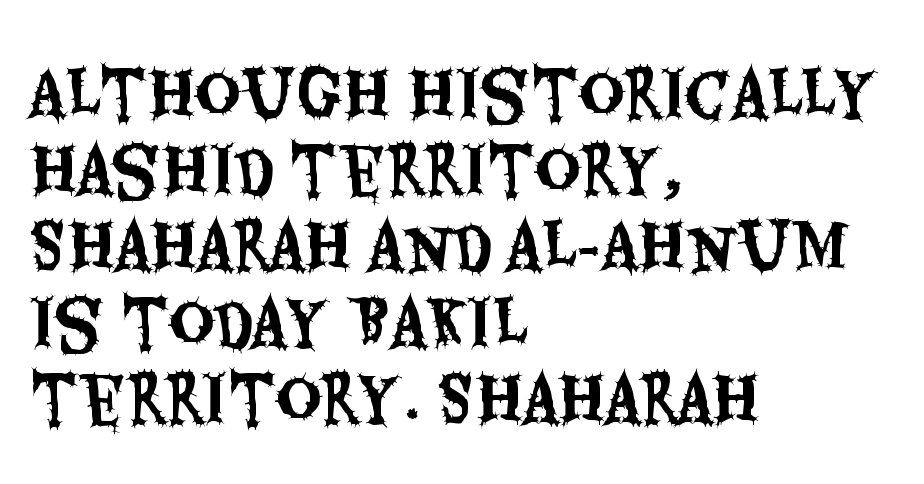
{"serif": "no", "italic": "no", "width": "condensed", "stroke_contrast": "medium", "x_height": "large", "monospaced": "no", "underline": "no", "align": "left", "line_spacing_ratio": 1.21, "letter_spacing": "normal", "letter_spacing_em": 0.0, "glyph_px": 63}
